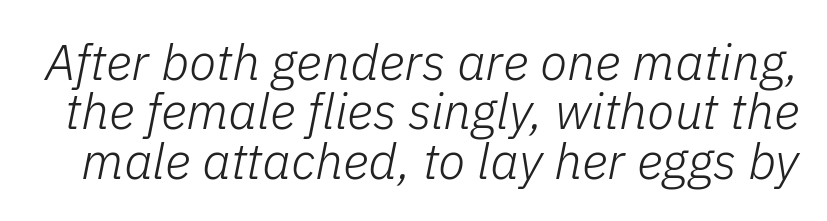
The image shows 50 px light type, italic (leaning right); set tight line spacing (0.99x), normal letter spacing, not underlined; low stroke contrast and a medium x-height.
